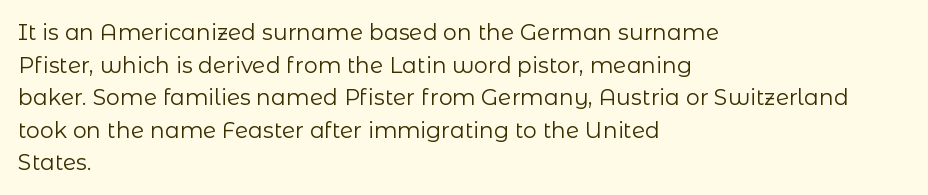
Rows of type keep a routine distance in the vertical direction. The space beneath each line is pristine and unruled. Which margin do the lines hug? The left one — the right edge is uneven. The letterforms sit shoulder to shoulder at normal distance.
